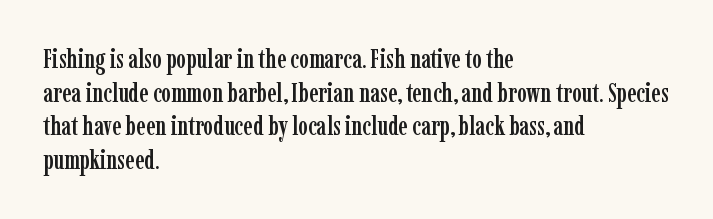
{"italic": "no", "underline": "no", "align": "left", "line_spacing": "normal", "line_spacing_ratio": 1.29, "letter_spacing": "normal", "letter_spacing_em": 0.0, "glyph_px": 26}
